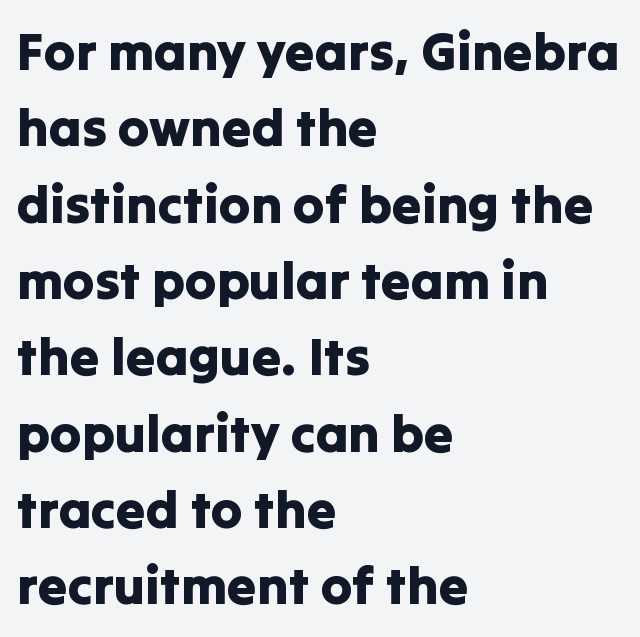
{"serif": "no", "italic": "no", "width": "normal", "stroke_contrast": "low", "x_height": "medium", "monospaced": "no", "underline": "no", "align": "left", "line_spacing": "normal", "line_spacing_ratio": 1.44, "letter_spacing": "normal", "letter_spacing_em": 0.0, "glyph_px": 53}
